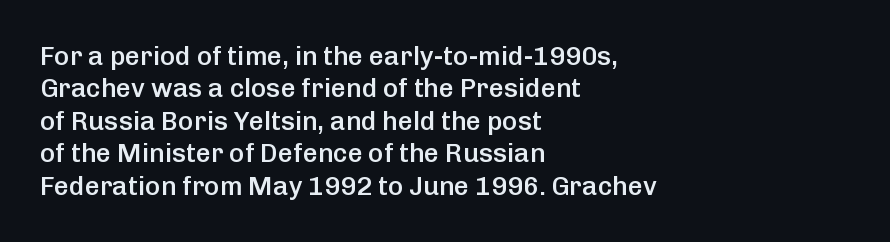
The image shows 26 px text type, upright; set left-aligned, normal line spacing (1.25x), normal letter spacing, not underlined.
